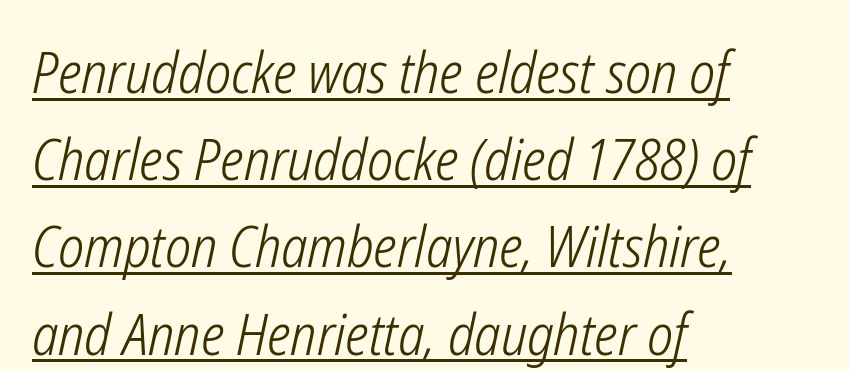
{"italic": "yes", "lean": "right", "slant_degrees": 12, "bold": "no", "weight": "light", "width": "condensed", "stroke_contrast": "low", "x_height": "medium", "monospaced": "no", "underline": "yes", "align": "left", "line_spacing": "normal", "line_spacing_ratio": 1.53, "letter_spacing": "normal", "letter_spacing_em": 0.0, "glyph_px": 57}
